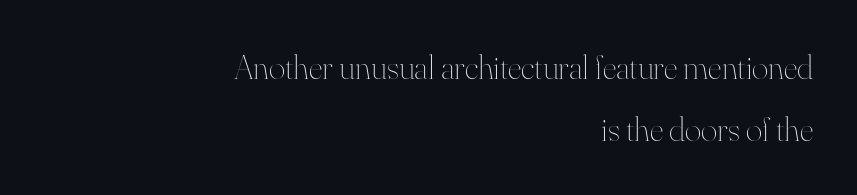
Q: Is the text bold? A: No.
Q: Is the text italic (slanted)? A: No, it is upright.
Q: Is the text underlined? A: No.
Q: How is the paragraph aligned? A: Right-aligned.
Q: Is the spacing between letters normal or unusually wide? A: Normal.
Q: Width (condensed, normal, or wide)? A: Normal.
Q: Stroke contrast? A: High.
Q: x-height? A: Small.
Q: Monospaced? A: No.
